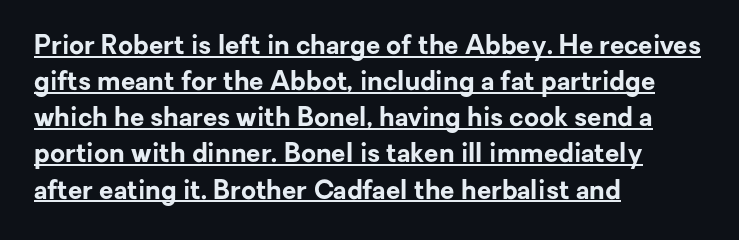
Observe the ordinary spacing: letters are neighbours, not strangers. Vertically, the passage feels balanced, rows spaced as you'd expect. Decoration check: the copy is underlined. The text block is weighted toward the left margin, trailing off unevenly rightward. Summary of weight: heavy, a full bold.
